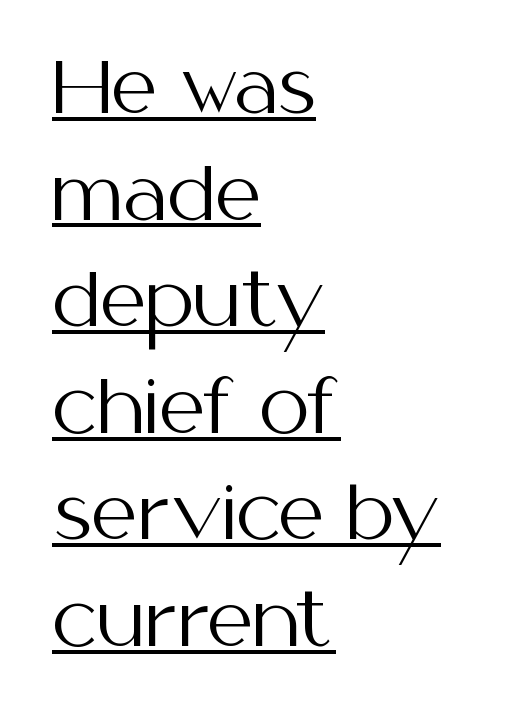
{"serif": "no", "italic": "no", "bold": "no", "weight": "regular", "width": "normal", "stroke_contrast": "medium", "x_height": "medium", "monospaced": "no", "underline": "yes", "align": "left", "line_spacing": "normal", "line_spacing_ratio": 1.48, "letter_spacing": "normal", "letter_spacing_em": 0.0, "glyph_px": 72}
